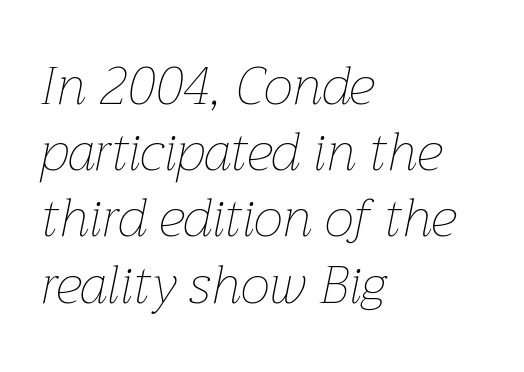
{"italic": "yes", "lean": "right", "slant_degrees": 12, "bold": "no", "weight": "thin", "width": "normal", "stroke_contrast": "low", "x_height": "medium", "monospaced": "no", "underline": "no", "align": "left", "line_spacing": "normal", "line_spacing_ratio": 1.25, "letter_spacing": "normal", "letter_spacing_em": 0.0, "glyph_px": 53}
